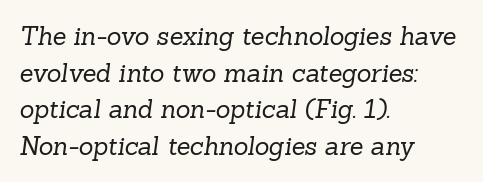
Q: Is the text bold? A: No.
Q: Is the text underlined? A: No.
Q: How is the paragraph aligned? A: Left-aligned.
Q: Is the spacing between letters normal or unusually wide? A: Normal.
Q: Is the spacing between lines tight, normal or loose? A: Normal.
